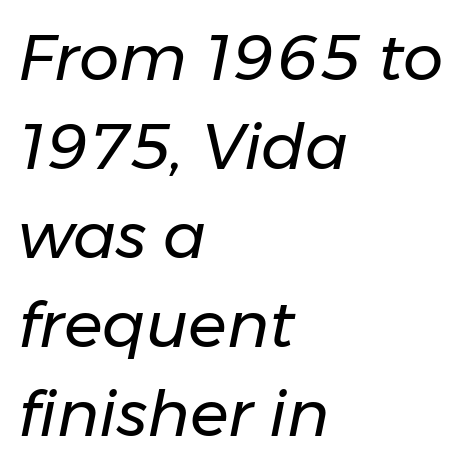
The rendering uses a moderate line-height, typical for paragraphs. The space directly below the letters is spotless. You could not count columns in this text — the font is proportionally spaced. How are the letters spaced? Ordinarily, with no added tracking.
